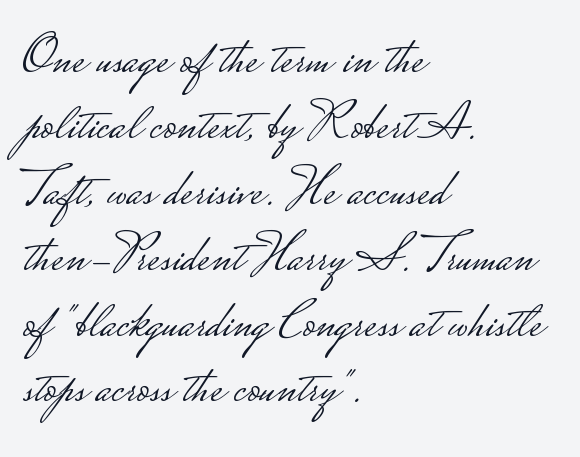
This sample has the flowing, uneven cadence of proportional lettering. The letters sit at their default tracking, neither squeezed nor spread. Bold? No — there's no thickening of the strokes. Is the block centered? No — it sits flush against the left margin.
